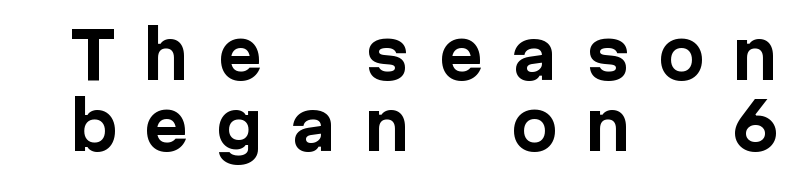
Q: Is the text bold? A: Yes.
Q: Is the text italic (slanted)? A: No, it is upright.
Q: Is the typeface a serif or a sans-serif typeface? A: Sans-serif.
Q: Is the text underlined? A: No.
Q: Is the spacing between letters normal or unusually wide? A: Unusually wide.
Q: Is the spacing between lines tight, normal or loose? A: Tight.
Q: Width (condensed, normal, or wide)? A: Normal.
Q: Stroke contrast? A: Low.
Q: x-height? A: Medium.
